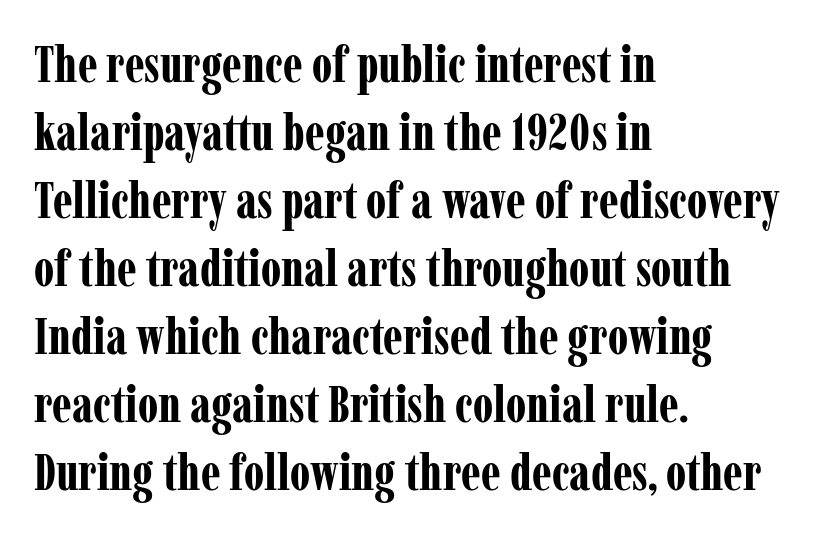
The image shows 50 px bold, condensed serif type, upright; set left-aligned, normal line spacing (1.36x), normal letter spacing, not underlined; low stroke contrast and a medium x-height.
